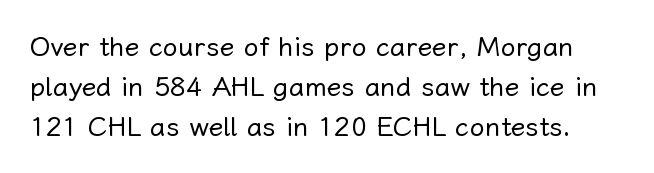
The image shows 27 px text type, upright; set normal line spacing (1.48x), normal letter spacing, not underlined.
